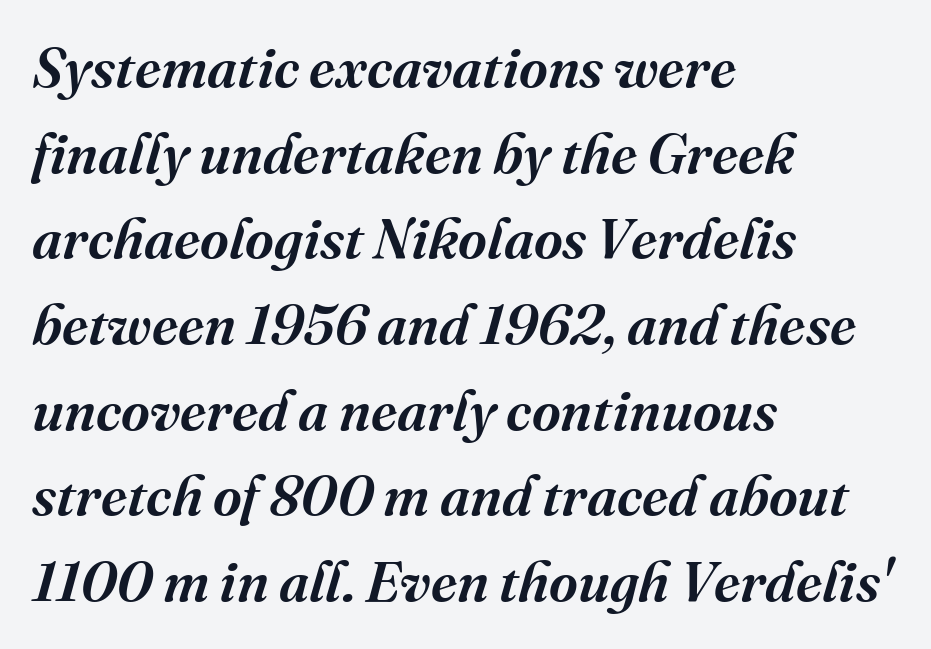
Q: Is the text bold? A: Semi-bold.
Q: Is the text italic (slanted)? A: Yes, it leans right by about 16 degrees.
Q: Is the typeface a serif or a sans-serif typeface? A: Serif.
Q: Is the text underlined? A: No.
Q: How is the paragraph aligned? A: Left-aligned.
Q: Is the spacing between letters normal or unusually wide? A: Normal.
Q: Is the spacing between lines tight, normal or loose? A: Normal.
Q: Width (condensed, normal, or wide)? A: Normal.
Q: Stroke contrast? A: Medium.
Q: x-height? A: Medium.
Q: Monospaced? A: No.
